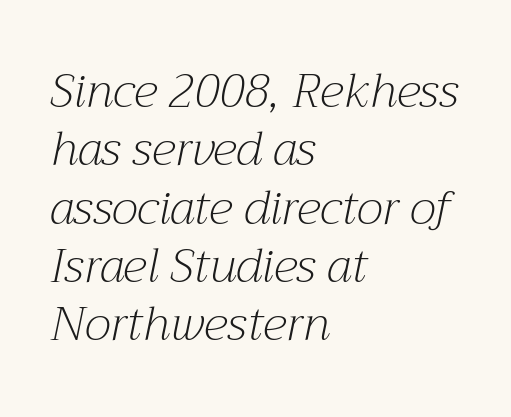
Q: Is the text bold? A: No.
Q: Is the text italic (slanted)? A: Yes, it leans right by about 12 degrees.
Q: Is the typeface a serif or a sans-serif typeface? A: Serif.
Q: Is the text underlined? A: No.
Q: How is the paragraph aligned? A: Left-aligned.
Q: Is the spacing between letters normal or unusually wide? A: Normal.
Q: Width (condensed, normal, or wide)? A: Normal.
Q: Stroke contrast? A: Medium.
Q: x-height? A: Medium.
Q: Monospaced? A: No.
